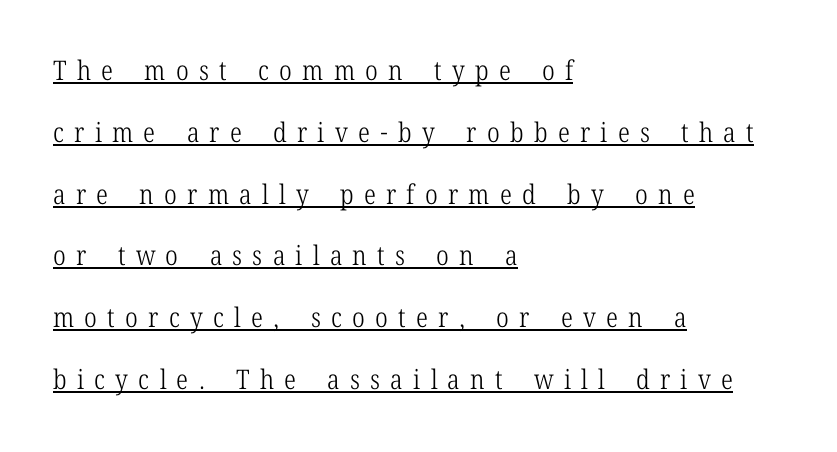
Q: Is the text bold? A: No.
Q: Is the text italic (slanted)? A: No, it is upright.
Q: Is the text underlined? A: Yes.
Q: How is the paragraph aligned? A: Left-aligned.
Q: Is the spacing between letters normal or unusually wide? A: Unusually wide.
Q: Is the spacing between lines tight, normal or loose? A: Loose.
